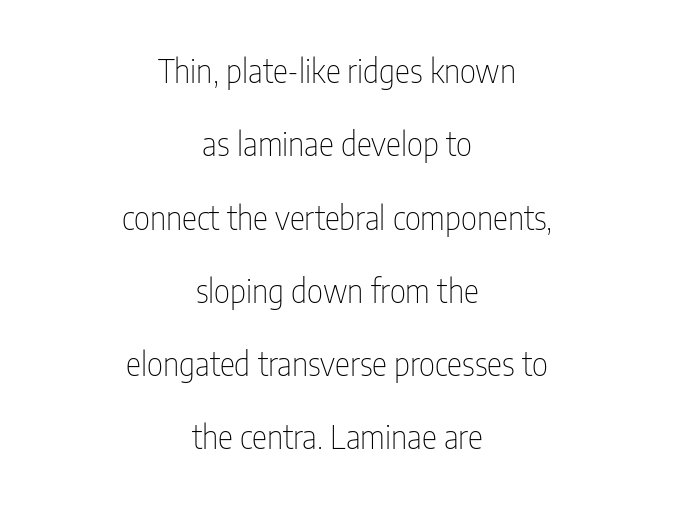
{"serif": "no", "italic": "no", "bold": "no", "weight": "thin", "width": "condensed", "stroke_contrast": "low", "x_height": "medium", "monospaced": "no", "underline": "no", "align": "center", "line_spacing": "loose", "line_spacing_ratio": 2.29, "letter_spacing": "normal", "letter_spacing_em": 0.0, "glyph_px": 32}
